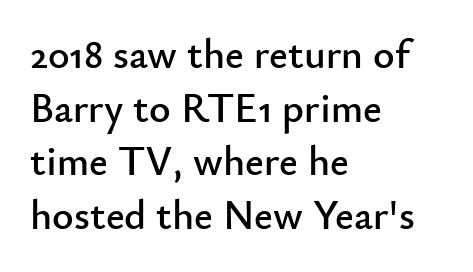
{"serif": "no", "italic": "no", "width": "normal", "stroke_contrast": "low", "x_height": "small", "monospaced": "no", "underline": "no", "align": "left", "line_spacing": "normal", "line_spacing_ratio": 1.31, "letter_spacing": "normal", "letter_spacing_em": 0.0, "glyph_px": 41}
